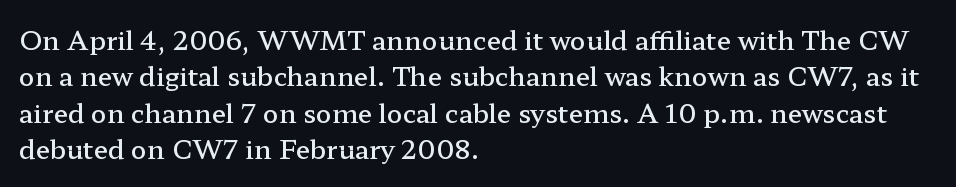
Each glyph is drawn with semibold strokes, heavier than normal yet not fully bold. Each word holds together tightly as a unit, with standard inter-letter gaps. These lines sit exactly where default settings would place them. Every row of glyphs begins at an identical x-position on the left.
